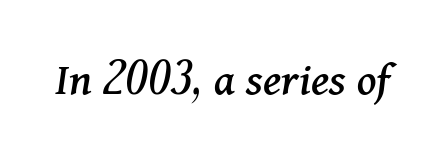
Look at the tracking — it's just the regular setting, nothing added. Is the type slanted? Yes — the strokes lean at a clear angle. Each letter's strokes conclude with small projecting serifs. The space directly below the letters is spotless.
